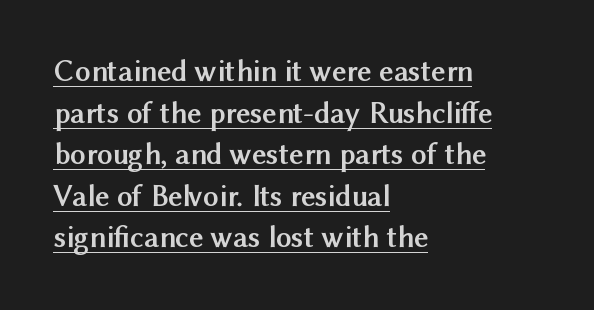
The image shows 31 px semibold sans-serif type, upright; set left-aligned, normal line spacing (1.34x), normal letter spacing, underlined; medium stroke contrast and a medium x-height.
